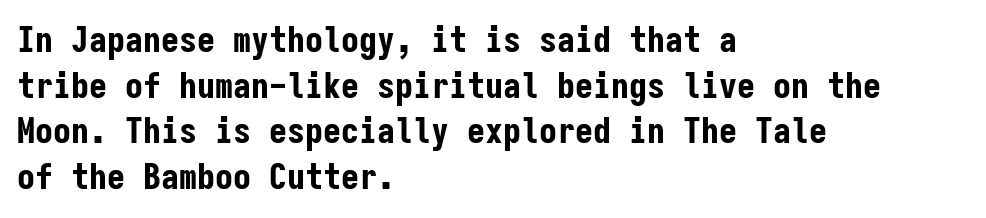
The image shows 36 px bold, condensed sans-serif type, upright, monospaced; set left-aligned, normal line spacing (1.27x), normal letter spacing, not underlined; low stroke contrast and a medium x-height.
